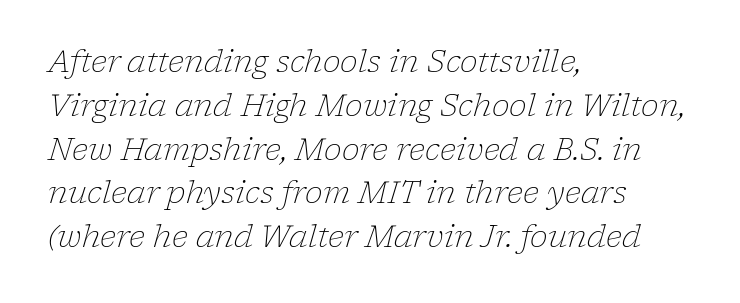
Every row of glyphs begins at an identical x-position on the left. Leading matches the norm, producing a regular column. The letters advance in unequal steps, a hallmark of proportional type. Inter-character spacing is left at the font's built-in metrics.
